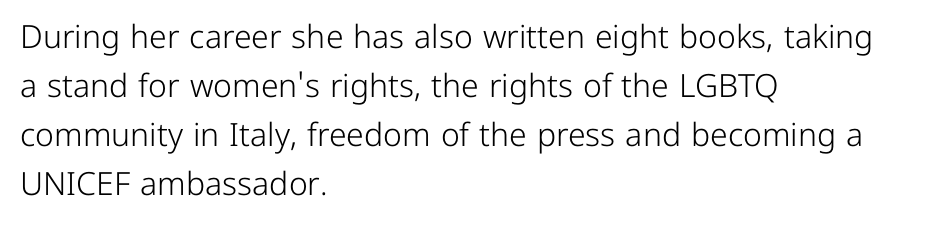
{"serif": "no", "italic": "no", "bold": "no", "weight": "light", "width": "normal", "stroke_contrast": "low", "x_height": "medium", "monospaced": "no", "underline": "no", "align": "left", "line_spacing": "normal", "line_spacing_ratio": 1.53, "letter_spacing": "normal", "letter_spacing_em": 0.0, "glyph_px": 32}
